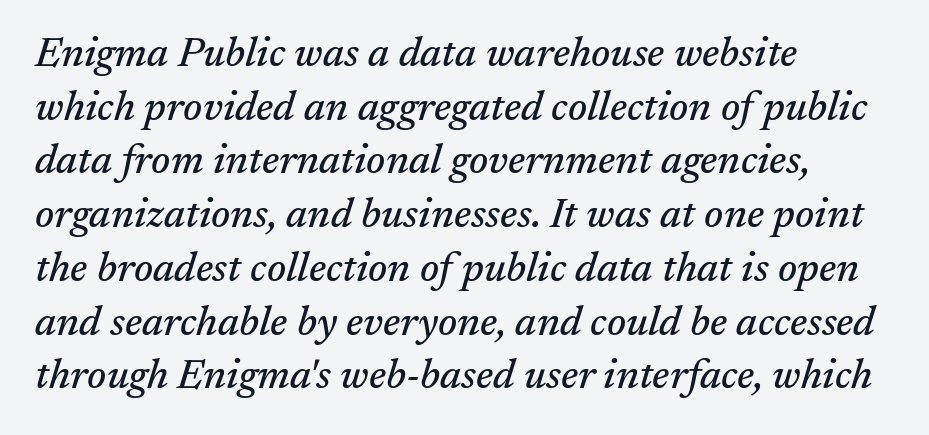
Default kerning and tracking; the words read as compact shapes. Emphasis-style slanted type is in use. Teacher's note: observe the even left margin — that is flush-left alignment. Serifs: yes, visible at the terminals of the letterforms. Proportional: the letters do not fall into vertical columns. A typesetter would call this leading conventional body-copy spacing.
